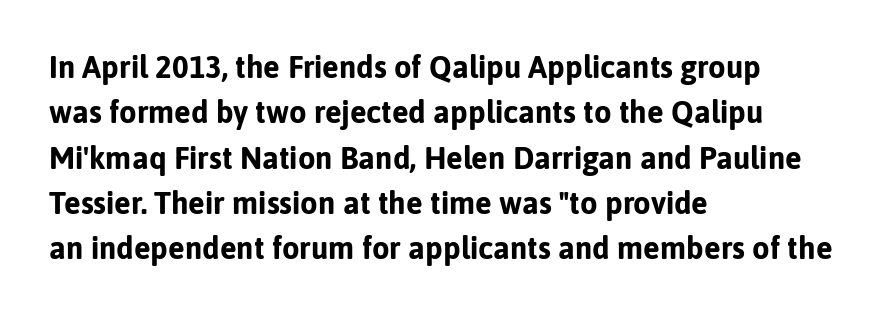
The image shows 31 px bold sans-serif type, upright; set left-aligned, normal line spacing (1.46x), normal letter spacing, not underlined; low stroke contrast and a medium x-height.
